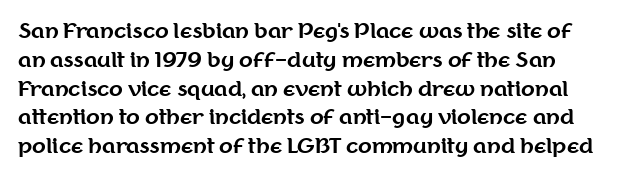
A dark, heavy texture on the line: the type is bold. Default kerning and tracking; the words read as compact shapes. Descenders are the only things crossing below the line. Tall strokes in this sample are plumb rather than angled. Summary of vertical rhythm: regular, with standard interline spacing.
